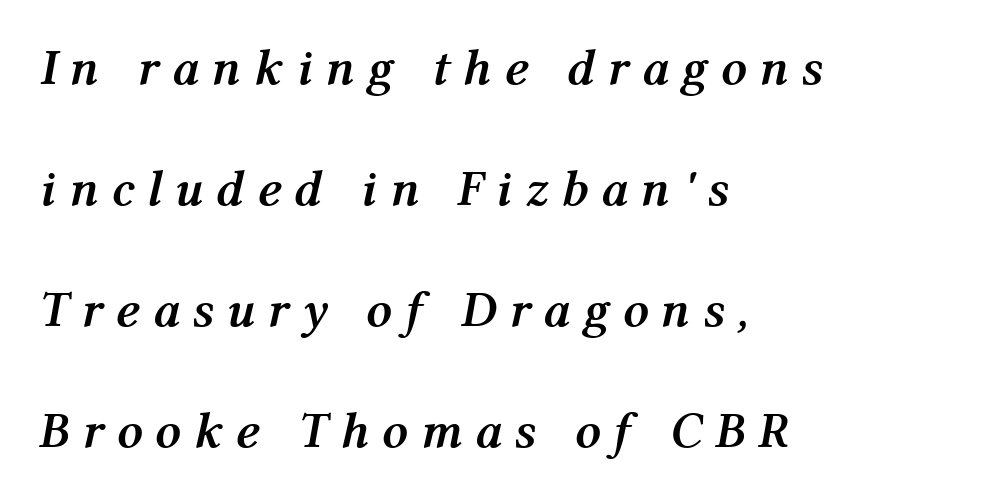
Q: Is the text bold? A: Yes.
Q: Is the text italic (slanted)? A: Yes, it leans right by about 12 degrees.
Q: Is the text underlined? A: No.
Q: How is the paragraph aligned? A: Left-aligned.
Q: Is the spacing between letters normal or unusually wide? A: Unusually wide.
Q: Is the spacing between lines tight, normal or loose? A: Loose.
Q: Width (condensed, normal, or wide)? A: Normal.
Q: Stroke contrast? A: Medium.
Q: x-height? A: Medium.
Q: Monospaced? A: No.
